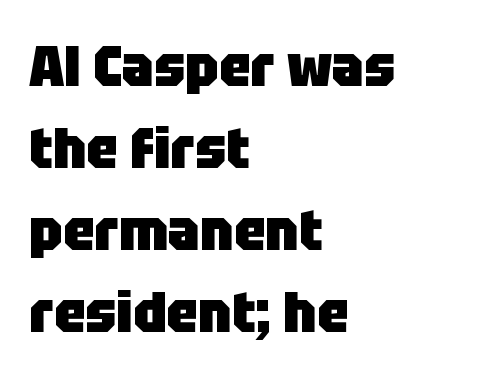
{"serif": "no", "italic": "no", "bold": "yes", "weight": "heavy", "width": "normal", "stroke_contrast": "low", "x_height": "large", "monospaced": "no", "underline": "no", "align": "left", "line_spacing": "normal", "line_spacing_ratio": 1.44, "letter_spacing": "normal", "letter_spacing_em": 0.0, "glyph_px": 57}
